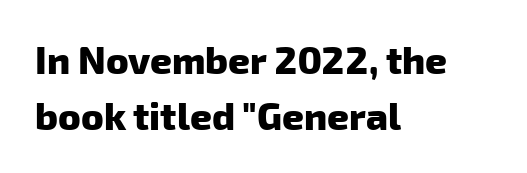
Teacher's note: observe the even left margin — that is flush-left alignment. A full-strength bold gives these letters their thick strokes. No extra tracking has been applied to these lines. Vertically, the passage feels balanced, rows spaced as you'd expect. Observe the absence of serifs on each vertical stroke in this sample. The passage shown is typed in a proportional face where columns would drift.
